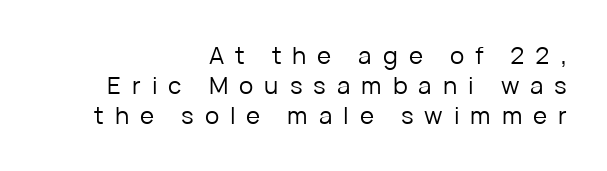
{"italic": "no", "bold": "no", "underline": "no", "align": "right", "line_spacing": "normal", "line_spacing_ratio": 1.25, "letter_spacing": "wide", "letter_spacing_em": 0.46, "glyph_px": 24}
